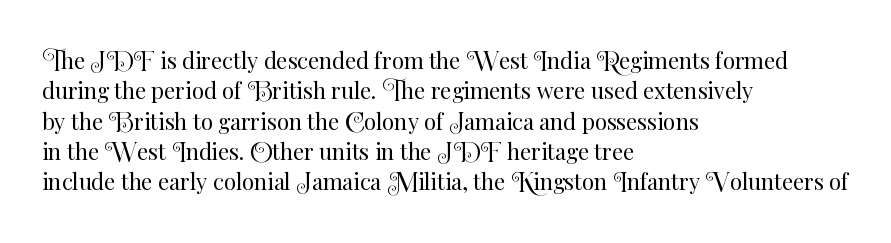
The image shows 22 px text type, upright; set left-aligned, normal line spacing (1.38x), normal letter spacing, not underlined.
